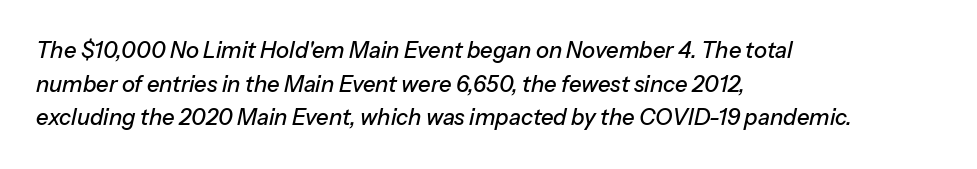
The image shows 22 px text type, italic (leaning right); set left-aligned, normal line spacing (1.53x), normal letter spacing, not underlined.
